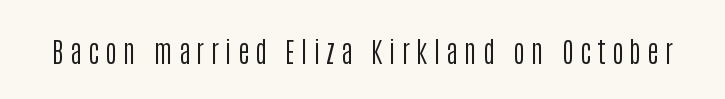
Glance below the letters and you will spot only blank space. The characters display no serif detailing; their extremities are plain. These lines are rendered in a variable-pitch font. Stroke thickness stays within the range of a standard reading face or lighter. The letters are spread apart with noticeably loose tracking. Italic: no, the glyphs are upright roman.
